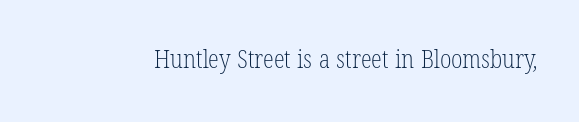
The image shows 25 px text type; set normal letter spacing, not underlined.
